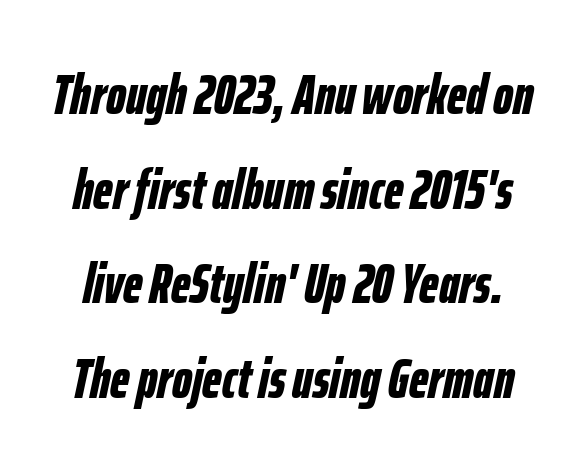
The image shows 56 px bold, condensed type, italic (leaning right); set normal line spacing (1.69x), normal letter spacing, not underlined; low stroke contrast and a medium x-height.
